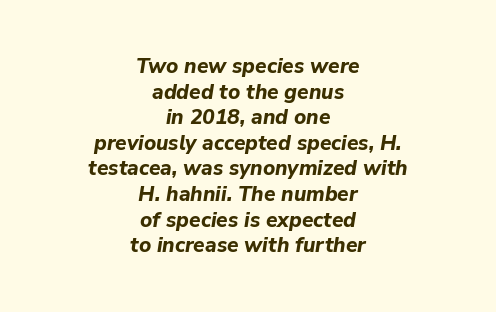
This sample uses plain, unmodified letter spacing. Looking at the ascenders, they clearly lean. The glyphs are unaccompanied by any horizontal stroke below them. Set as a true bold cut, around the 700 mark. Typeset on center — no edge is straight.
